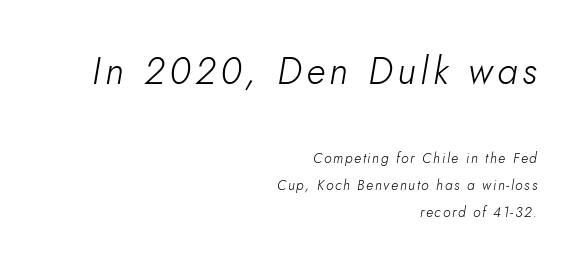
The image shows 38 px light type, italic (leaning right); set right-aligned, loose line spacing (1.94x), not underlined; the first (top) block is 2.71x larger; low stroke contrast and a small x-height.
